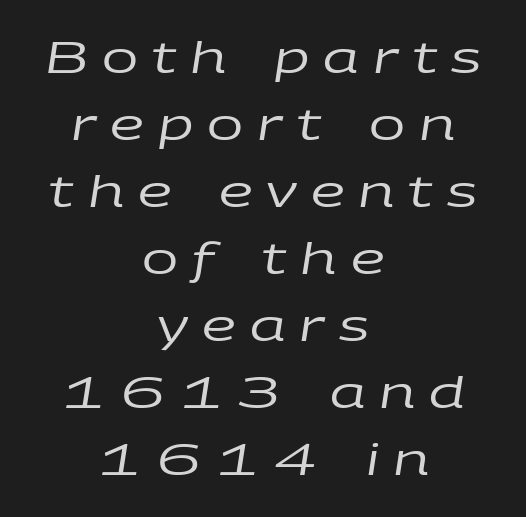
{"italic": "yes", "lean": "right", "slant_degrees": 9, "bold": "no", "weight": "regular", "width": "wide", "stroke_contrast": "low", "x_height": "large", "monospaced": "no", "underline": "no", "align": "center", "line_spacing": "normal", "line_spacing_ratio": 1.56, "letter_spacing": "wide", "letter_spacing_em": 0.33, "glyph_px": 43}
